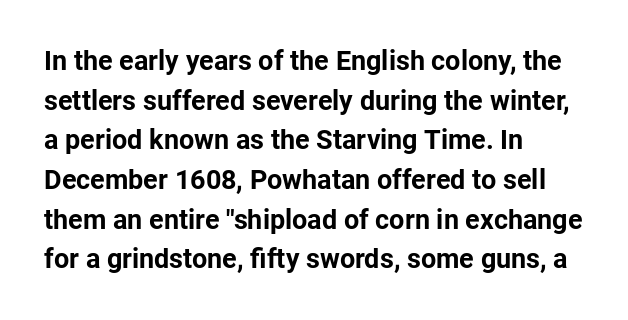
{"italic": "no", "bold": "yes", "underline": "no", "align": "left", "line_spacing": "normal", "line_spacing_ratio": 1.47, "letter_spacing": "normal", "letter_spacing_em": 0.0, "glyph_px": 27}
